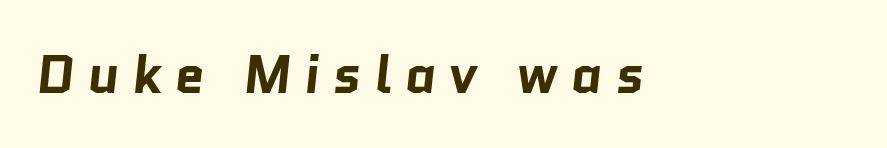
Q: Is the text bold? A: Yes.
Q: Is the typeface a serif or a sans-serif typeface? A: Sans-serif.
Q: Is the text underlined? A: No.
Q: How is the paragraph aligned? A: Left-aligned.
Q: Is the spacing between letters normal or unusually wide? A: Unusually wide.
Q: Width (condensed, normal, or wide)? A: Normal.
Q: Stroke contrast? A: Low.
Q: x-height? A: Medium.
Q: Monospaced? A: No.
